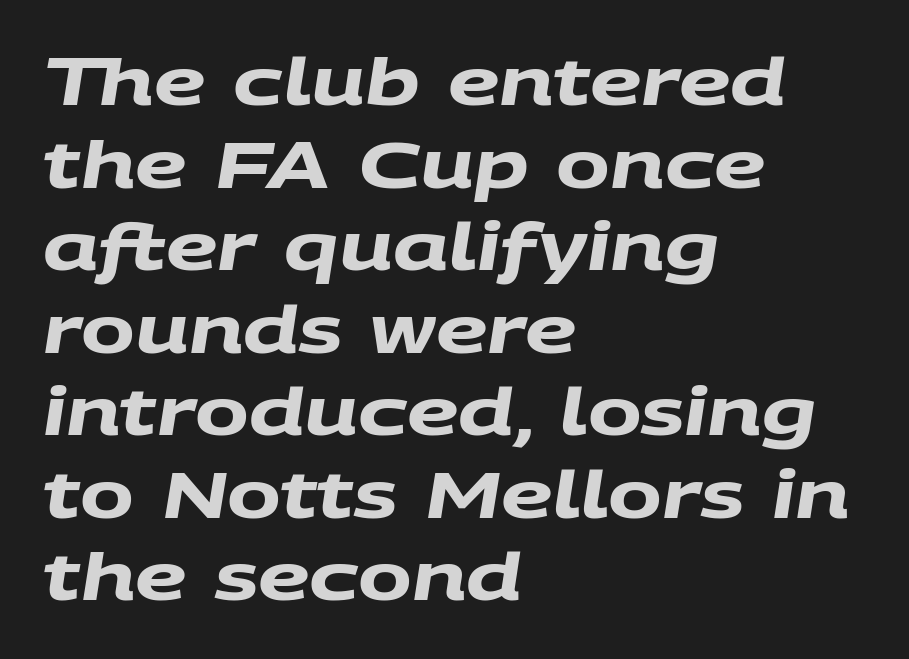
The image shows 64 px heavy, wide sans-serif type; set left-aligned, normal line spacing (1.29x), normal letter spacing, not underlined; medium stroke contrast and a large x-height.
